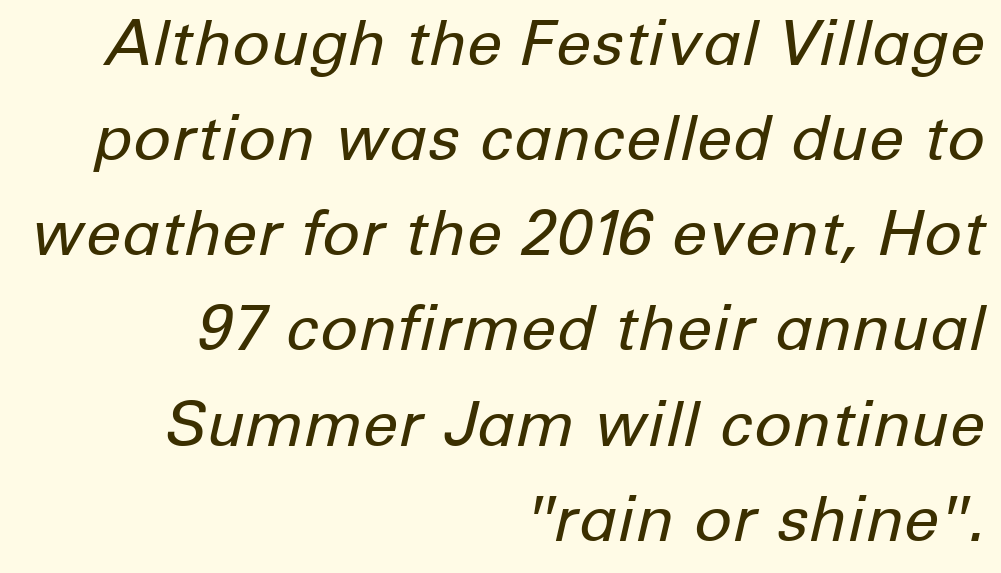
The image shows 63 px regular-weight type, italic (leaning right); set right-aligned, normal line spacing (1.51x), normal letter spacing, not underlined; low stroke contrast and a medium x-height.
